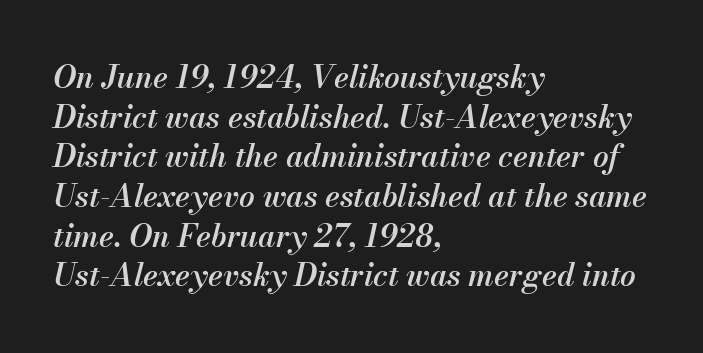
The image shows 31 px semibold type, italic (leaning right); set left-aligned, normal line spacing (1.28x), normal letter spacing, not underlined; medium stroke contrast and a small x-height.
